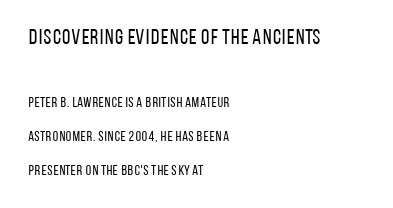
{"italic": "no", "bold": "no", "underline": "no", "align": "left", "line_spacing": "loose", "line_spacing_ratio": 2.44, "letter_spacing": "normal", "letter_spacing_em": 0.0, "larger_block": "first", "size_ratio": 1.5, "glyph_px": 21}
